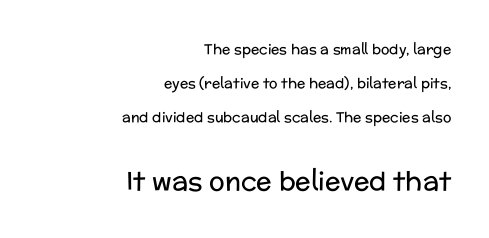
The zone under the glyphs is completely vacant. Every stem runs plumb, perpendicular to the baseline. Which chunk is bigger? The second one — the bottom block dwarfs the top. Caption: face not bold, strokes unweighted.
